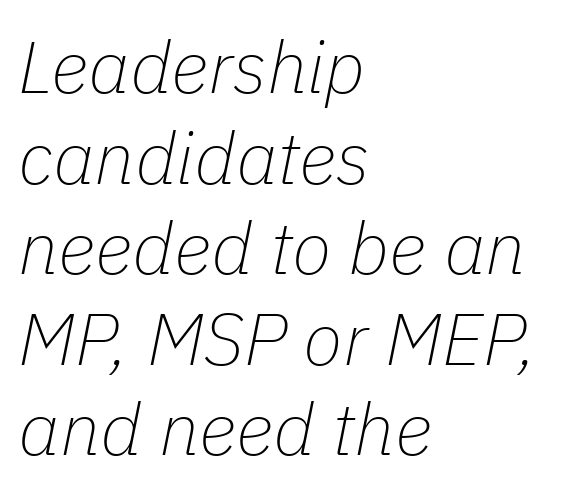
Q: Is the text bold? A: No.
Q: Is the text italic (slanted)? A: Yes, it leans right by about 11 degrees.
Q: Is the text underlined? A: No.
Q: How is the paragraph aligned? A: Left-aligned.
Q: Is the spacing between letters normal or unusually wide? A: Normal.
Q: Width (condensed, normal, or wide)? A: Normal.
Q: Stroke contrast? A: Low.
Q: x-height? A: Medium.
Q: Monospaced? A: No.
